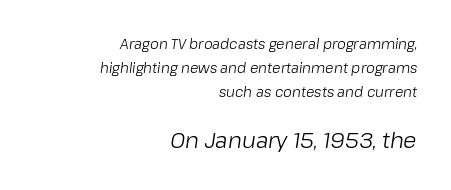
Between one letter and the next there's only the usual sliver of space. The rag falls on the left side of this text block. Is the stroke heavy? The answer is a plain regular-or-lighter. The typography opts for an oblique posture over an upright one.
